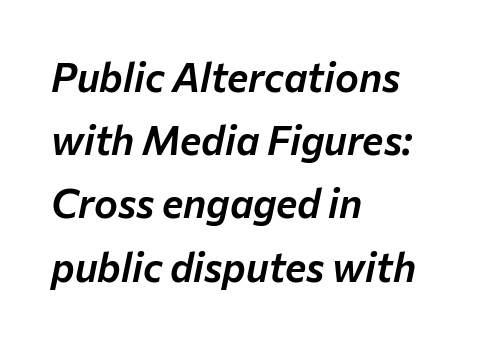
{"italic": "yes", "lean": "right", "slant_degrees": 12, "width": "normal", "stroke_contrast": "low", "x_height": "medium", "monospaced": "no", "underline": "no", "align": "left", "line_spacing": "normal", "line_spacing_ratio": 1.58, "letter_spacing": "normal", "letter_spacing_em": 0.0, "glyph_px": 40}
